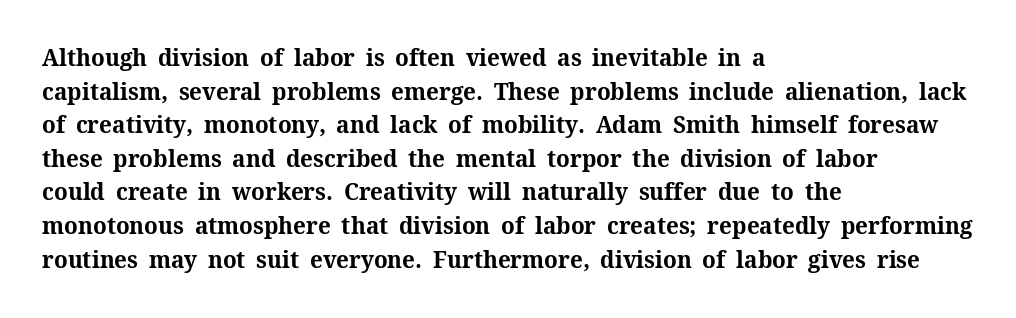
{"italic": "no", "bold": "yes", "underline": "no", "align": "left", "line_spacing": "normal", "line_spacing_ratio": 1.4, "letter_spacing": "normal", "letter_spacing_em": 0.0, "glyph_px": 24}
